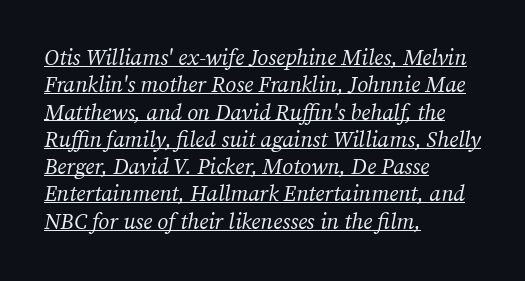
The image shows 22 px text type, italic (leaning right); set left-aligned, line spacing 1.24x, normal letter spacing, underlined.
